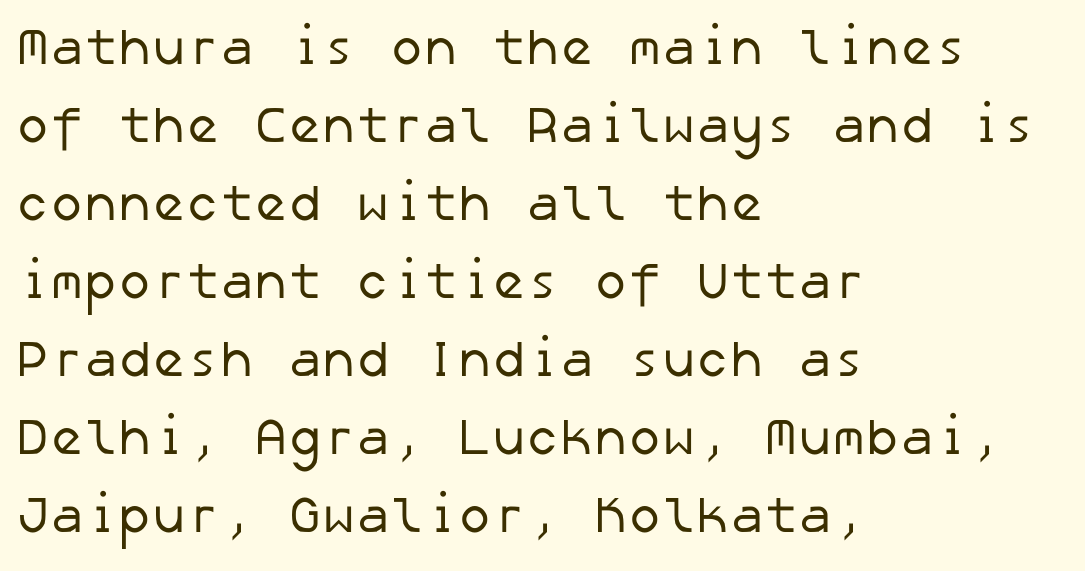
Q: Is the text bold? A: No.
Q: Is the typeface a serif or a sans-serif typeface? A: Sans-serif.
Q: Is the text underlined? A: No.
Q: How is the paragraph aligned? A: Left-aligned.
Q: Is the spacing between letters normal or unusually wide? A: Normal.
Q: Is the spacing between lines tight, normal or loose? A: Normal.
Q: Width (condensed, normal, or wide)? A: Normal.
Q: Stroke contrast? A: Low.
Q: x-height? A: Medium.
